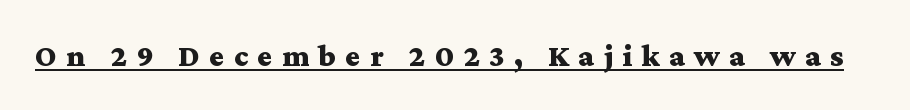
Character widths vary here, with narrow letters taking less room than wide ones. There is plenty of visible air inserted between adjacent glyphs. A typesetter would mark this as roman, not italic. Regarding serifs, this sample has them.
